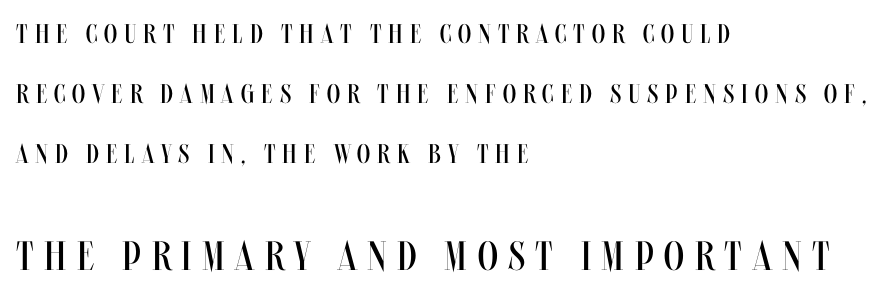
{"italic": "no", "bold": "no", "weight": "regular", "width": "condensed", "stroke_contrast": "medium", "x_height": "large", "monospaced": "no", "underline": "no", "align": "left", "line_spacing": "loose", "line_spacing_ratio": 2.22, "letter_spacing": "wide", "letter_spacing_em": 0.26, "larger_block": "second", "size_ratio": 1.52, "glyph_px": 41}
